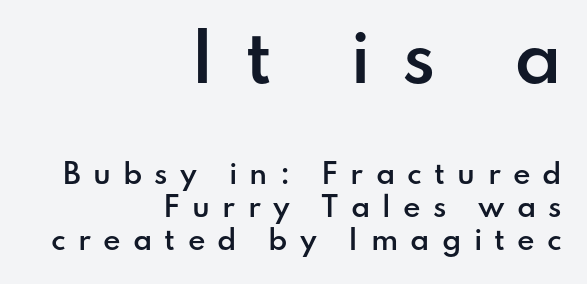
Each letter's strokes conclude bluntly, with no projecting serifs. The rag falls on the left side of this text block. This layout puts the oversized block above and the modest block below. A typesetter would call this proportional, since set widths differ per character. Designer's note — italics off, roman on.
